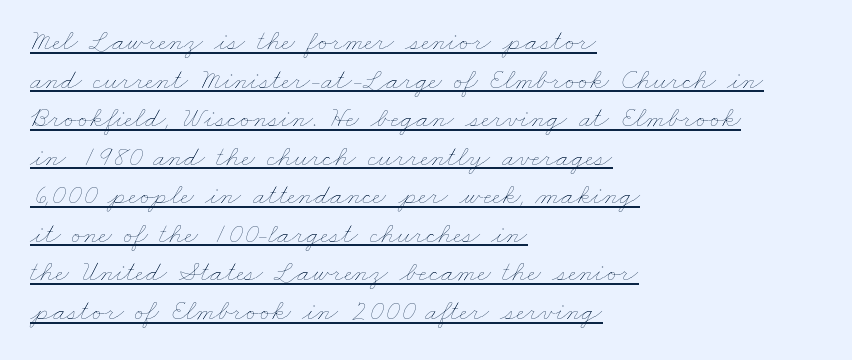
These lines are set flush left with a ragged right edge. These lines sit exactly where default settings would place them. Beneath each row of characters lies a ruled line. Stems here are at most as thick as an everyday book face. Note the varied advance widths — an 'i' is clearly narrower than an 'm'.
